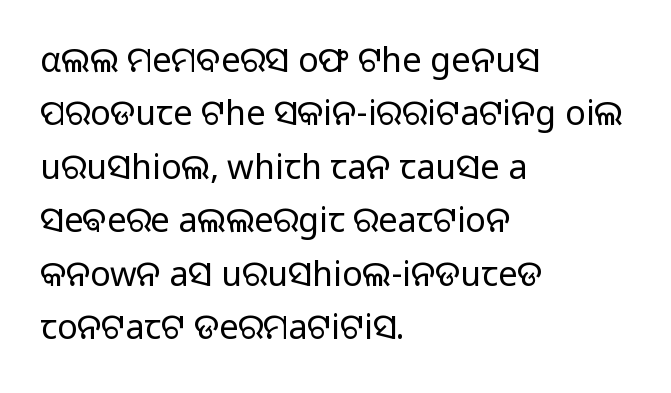
The font's upright variant was chosen for this text. Heft: none added — not bold. The characters display no serif detailing; their extremities are plain. Clear beneath every line of the passage. Here the designer chose a conventional face with non-uniform glyph widths.
